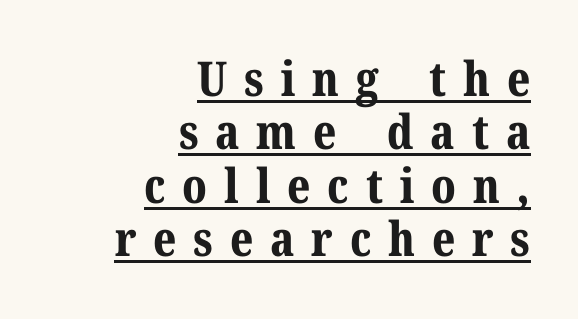
Regarding serifs, this sample has them. Someone cranked the tracking dial way up on this one. All the whitespace from short lines collects on the left. The passage shown is underscored from start to finish. The line-height multiplier appears low, near solid setting. The specimen reads as upright at a glance.
